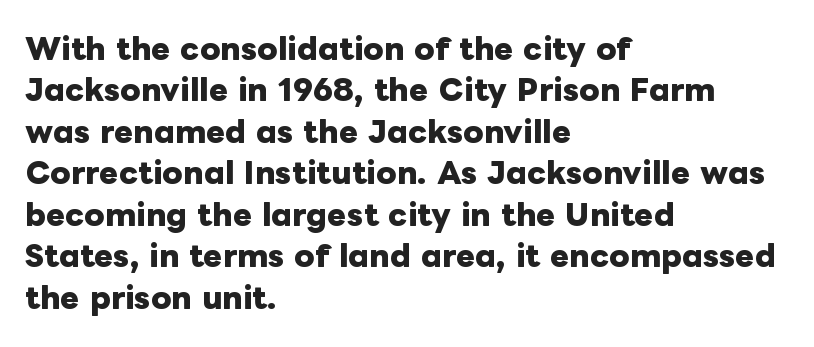
{"italic": "no", "bold": "yes", "weight": "heavy", "width": "normal", "stroke_contrast": "low", "x_height": "medium", "monospaced": "no", "underline": "no", "align": "left", "line_spacing": "normal", "line_spacing_ratio": 1.43, "letter_spacing": "normal", "letter_spacing_em": 0.0, "glyph_px": 29}
